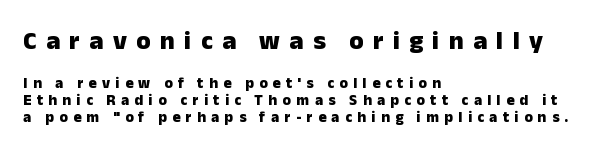
The horizontal fit of the characters is loose and conspicuously gappy. You could barely slide anything between these rows. This rendering uses left alignment, leaving the right contour irregular. The face used here appears at its bigger size in the upper chunk. It's the straight-up-and-down kind of type.
